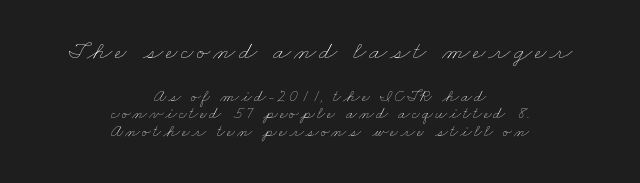
The image shows 26 px text type; set centered, tight line spacing (1.03x), not underlined; the first (top) block is 1.53x larger.
